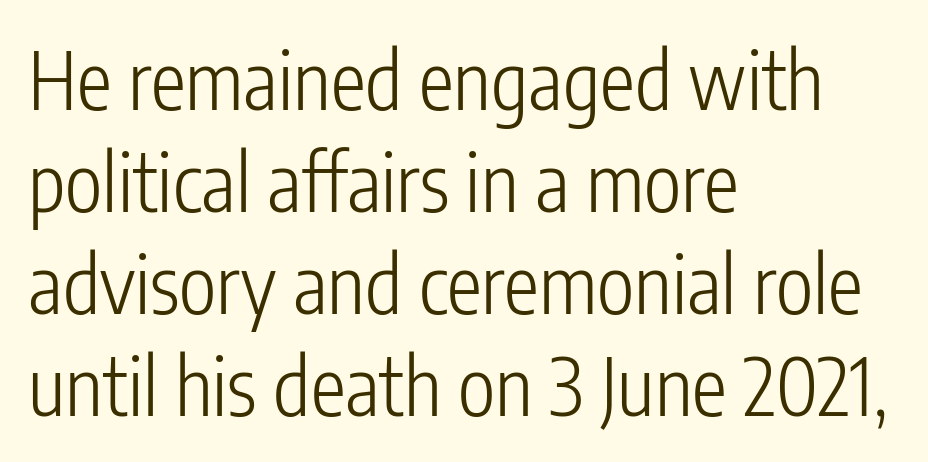
The text was rendered using a sans face with plain stroke endings. The specimen omits any rule beneath the text block's lines. How would I describe the line gaps? Plain and ordinary. The lines are quadded left. The rendering uses natural spacing where letterforms have individual widths. In terms of posture, this sample is upright.
